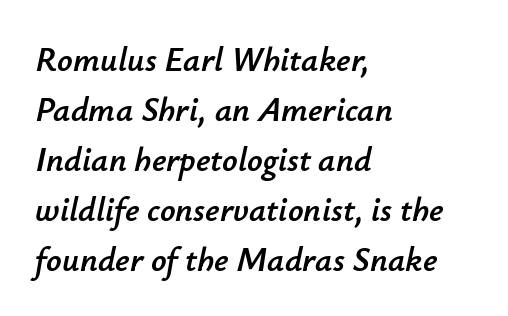
Q: Is the text italic (slanted)? A: Yes, it leans right by about 12 degrees.
Q: Is the text underlined? A: No.
Q: How is the paragraph aligned? A: Left-aligned.
Q: Is the spacing between letters normal or unusually wide? A: Normal.
Q: Is the spacing between lines tight, normal or loose? A: Normal.
Q: Width (condensed, normal, or wide)? A: Normal.
Q: Stroke contrast? A: Low.
Q: x-height? A: Small.
Q: Monospaced? A: No.
